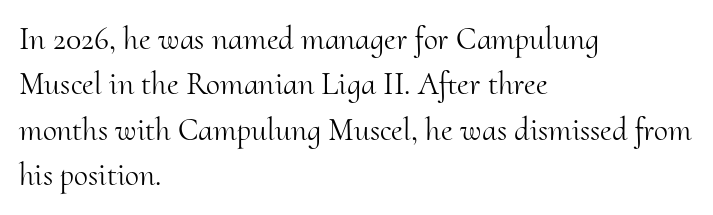
Ink coverage per letter is moderate at most. Casual observation: everything's shoved over to the left. Check the space under the baseline: it is left empty. Reading down the column, the eye jumps a familiar distance to each next line. This sample has the flowing, uneven cadence of proportional lettering.
